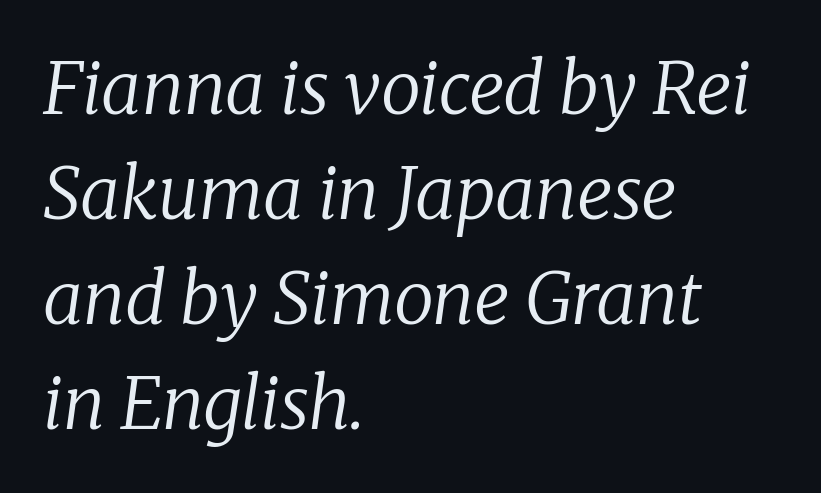
Font category for this specimen: serif. Heft: none added — not bold. Evenly set lines give the paragraph a standard silhouette. The passage is arranged the way most books set body copy — flush left.
